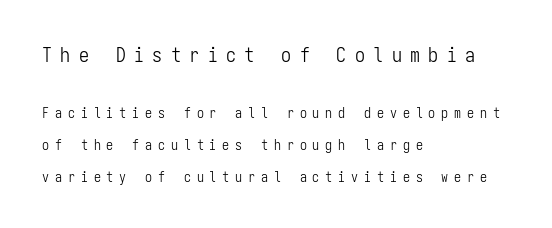
The rendering uses a large line-height, opening up the rows. Is the type heavy? It reads as light-to-regular instead. A bare baseline throughout the passage. Characters remain perfectly vertical along every line. Spacing between characters has been opened up far beyond the box default.
